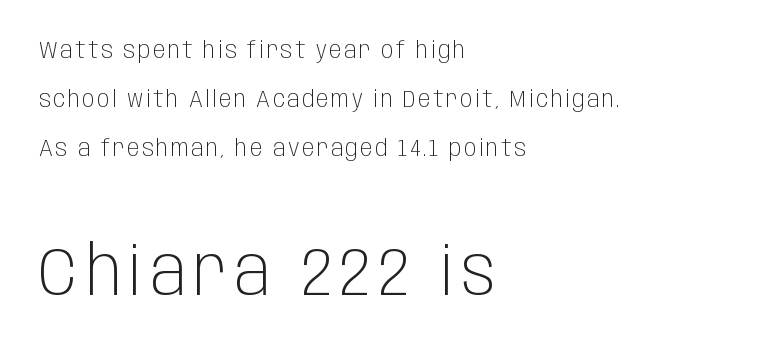
Q: Is the text bold? A: No.
Q: Is the text italic (slanted)? A: No, it is upright.
Q: Is the typeface a serif or a sans-serif typeface? A: Sans-serif.
Q: Is the text underlined? A: No.
Q: How is the paragraph aligned? A: Left-aligned.
Q: Is the spacing between lines tight, normal or loose? A: Loose.
Q: Which block of text is set in a larger size, the first (top) or the second (bottom)? A: The second (bottom) one.
Q: Width (condensed, normal, or wide)? A: Condensed.
Q: Stroke contrast? A: Low.
Q: x-height? A: Large.
Q: Monospaced? A: No.
